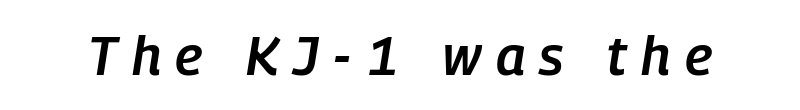
A clean baseline with only descenders dipping below it. Observe the wide spacing: letters keep a clear distance from each other. The sample has been set in demibold, a notch under bold. Do the characters align in a grid? No, the font is proportional. Yep, that's italic — everything's leaning.
